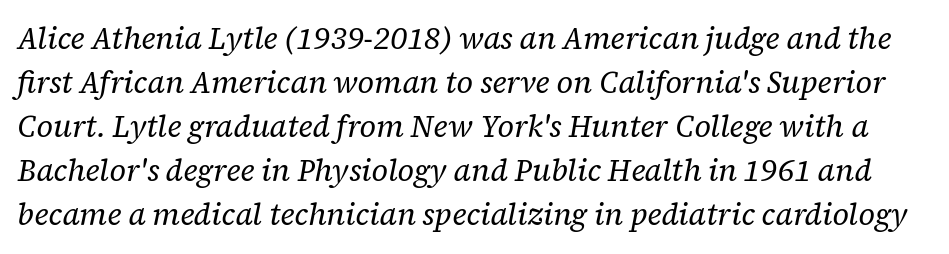
Q: Is the text bold? A: No.
Q: Is the text italic (slanted)? A: Yes, it leans right by about 12 degrees.
Q: Is the typeface a serif or a sans-serif typeface? A: Serif.
Q: Is the text underlined? A: No.
Q: Is the spacing between letters normal or unusually wide? A: Normal.
Q: Is the spacing between lines tight, normal or loose? A: Normal.
Q: Width (condensed, normal, or wide)? A: Normal.
Q: Stroke contrast? A: Low.
Q: x-height? A: Medium.
Q: Monospaced? A: No.
